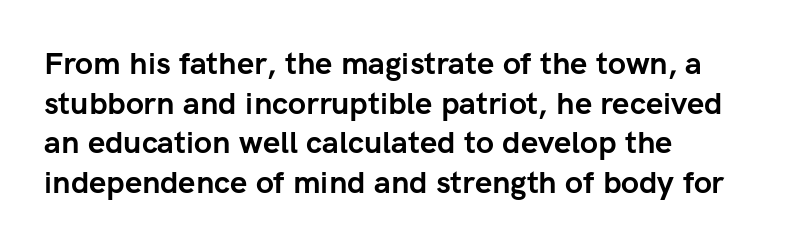
This rendering uses left alignment, leaving the right contour irregular. Here the glyphs are tracked normally, forming tight word shapes. Regarding leading, the lines here are spaced in the standard way. In terms of weight, the rendering is a true, heavy bold. Do the letters lean? They stand straight. Proportional: the letters do not fall into vertical columns.
